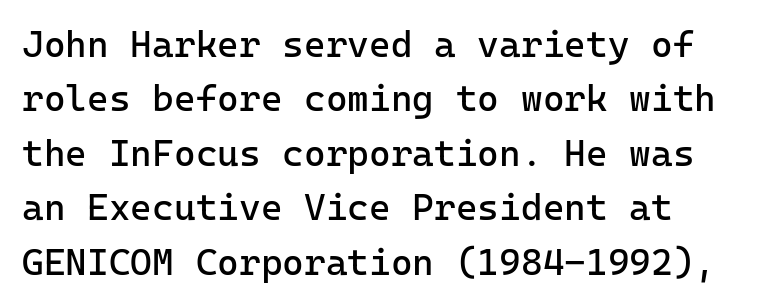
{"serif": "no", "italic": "no", "bold": "no", "weight": "regular", "width": "normal", "stroke_contrast": "low", "x_height": "medium", "monospaced": "yes", "underline": "no", "align": "left", "line_spacing": "normal", "line_spacing_ratio": 1.47, "letter_spacing": "normal", "letter_spacing_em": 0.0, "glyph_px": 37}
